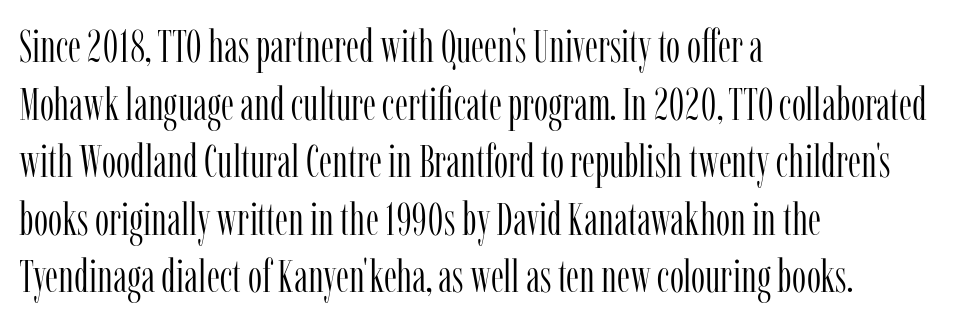
{"serif": "yes", "italic": "no", "bold": "no", "weight": "light", "width": "condensed", "stroke_contrast": "low", "x_height": "medium", "monospaced": "no", "underline": "no", "align": "left", "line_spacing": "normal", "line_spacing_ratio": 1.28, "letter_spacing": "normal", "letter_spacing_em": 0.0, "glyph_px": 45}
